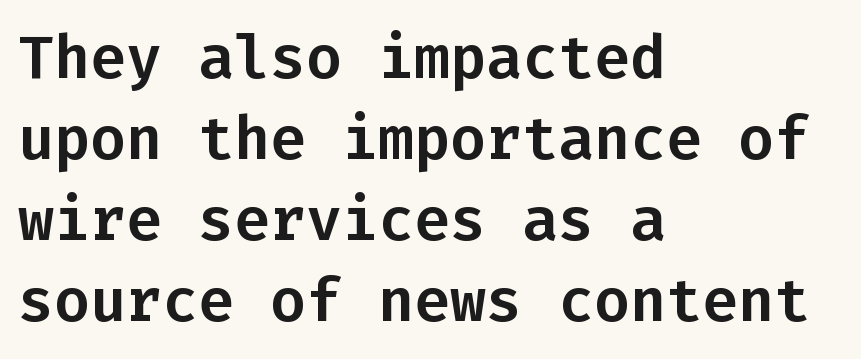
{"serif": "no", "italic": "no", "width": "normal", "stroke_contrast": "low", "x_height": "medium", "monospaced": "yes", "underline": "no", "align": "left", "line_spacing": "normal", "line_spacing_ratio": 1.35, "letter_spacing": "normal", "letter_spacing_em": 0.0, "glyph_px": 60}
